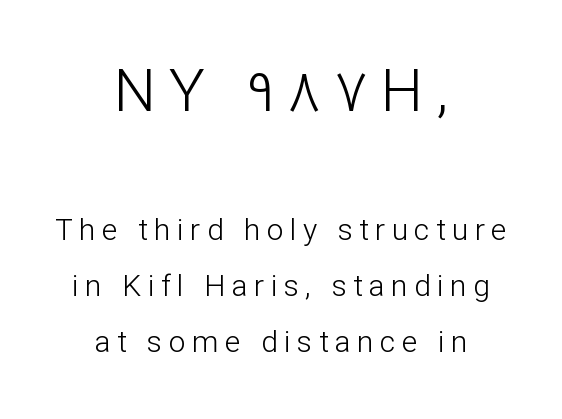
{"serif": "no", "italic": "no", "bold": "no", "weight": "light", "width": "normal", "stroke_contrast": "low", "x_height": "medium", "monospaced": "no", "underline": "no", "align": "center", "line_spacing_ratio": 1.87, "letter_spacing": "wide", "letter_spacing_em": 0.21, "larger_block": "first", "size_ratio": 2.0, "glyph_px": 60}
